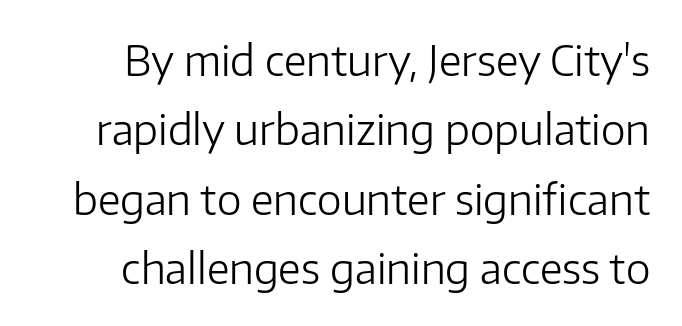
Q: Is the text bold? A: No.
Q: Is the text italic (slanted)? A: No, it is upright.
Q: Is the typeface a serif or a sans-serif typeface? A: Sans-serif.
Q: Is the text underlined? A: No.
Q: Is the spacing between letters normal or unusually wide? A: Normal.
Q: Is the spacing between lines tight, normal or loose? A: Normal.
Q: Width (condensed, normal, or wide)? A: Normal.
Q: Stroke contrast? A: Low.
Q: x-height? A: Medium.
Q: Monospaced? A: No.
